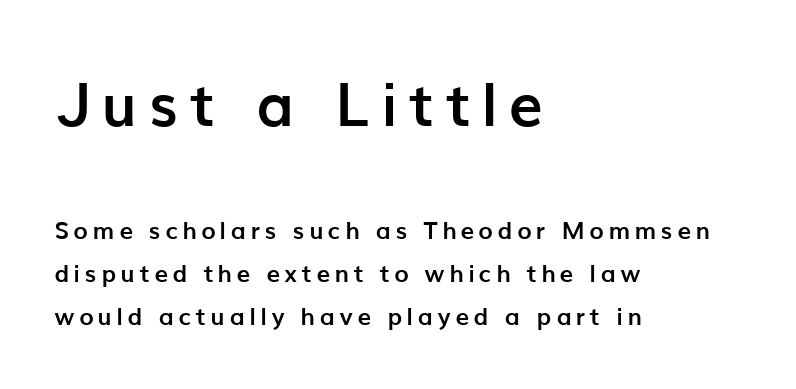
Q: Is the text bold? A: Yes.
Q: Is the text italic (slanted)? A: No, it is upright.
Q: Is the typeface a serif or a sans-serif typeface? A: Sans-serif.
Q: Is the text underlined? A: No.
Q: How is the paragraph aligned? A: Left-aligned.
Q: Is the spacing between letters normal or unusually wide? A: Unusually wide.
Q: Which block of text is set in a larger size, the first (top) or the second (bottom)? A: The first (top) one.
Q: Width (condensed, normal, or wide)? A: Normal.
Q: Stroke contrast? A: Low.
Q: x-height? A: Medium.
Q: Monospaced? A: No.
